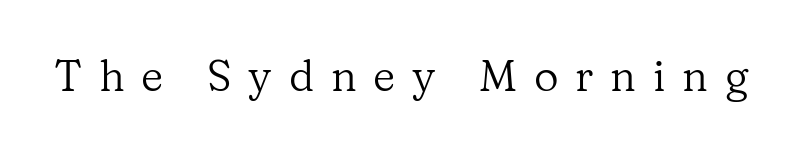
{"serif": "yes", "italic": "no", "bold": "no", "weight": "regular", "width": "normal", "stroke_contrast": "low", "x_height": "medium", "monospaced": "no", "underline": "no", "letter_spacing": "wide", "letter_spacing_em": 0.39, "glyph_px": 43}
